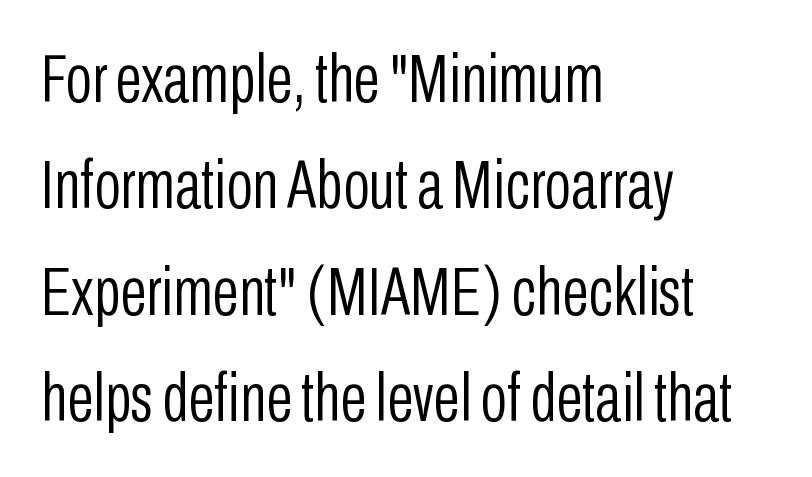
Q: Is the text bold? A: No.
Q: Is the text italic (slanted)? A: No, it is upright.
Q: Is the typeface a serif or a sans-serif typeface? A: Sans-serif.
Q: Is the text underlined? A: No.
Q: How is the paragraph aligned? A: Left-aligned.
Q: Is the spacing between letters normal or unusually wide? A: Normal.
Q: Is the spacing between lines tight, normal or loose? A: Normal.
Q: Width (condensed, normal, or wide)? A: Condensed.
Q: Stroke contrast? A: Low.
Q: x-height? A: Medium.
Q: Monospaced? A: No.
